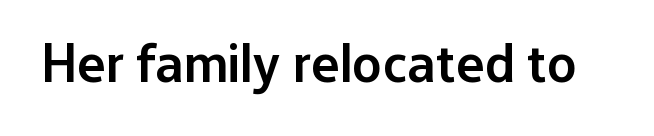
The image shows 54 px semibold sans-serif type, upright; set normal letter spacing, not underlined; low stroke contrast and a medium x-height.
